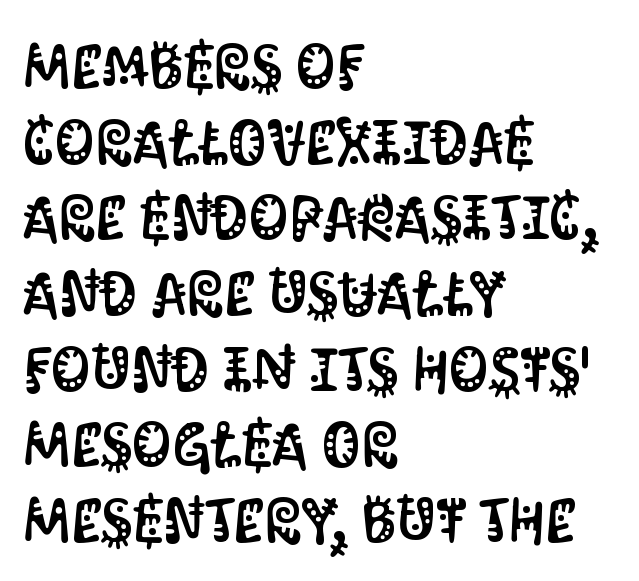
Q: Is the text italic (slanted)? A: No, it is upright.
Q: Is the typeface a serif or a sans-serif typeface? A: Sans-serif.
Q: Is the text underlined? A: No.
Q: How is the paragraph aligned? A: Left-aligned.
Q: Is the spacing between letters normal or unusually wide? A: Normal.
Q: Width (condensed, normal, or wide)? A: Condensed.
Q: Stroke contrast? A: Medium.
Q: x-height? A: Large.
Q: Monospaced? A: No.
